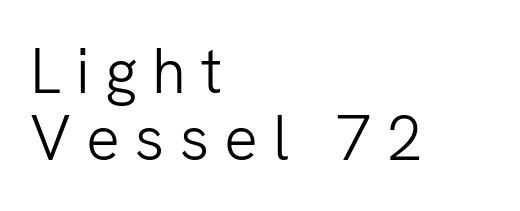
The image shows 63 px light sans-serif type, upright; set left-aligned, tight line spacing (1.07x), unusually wide letter spacing (+0.24 em), not underlined; low stroke contrast and a medium x-height.
